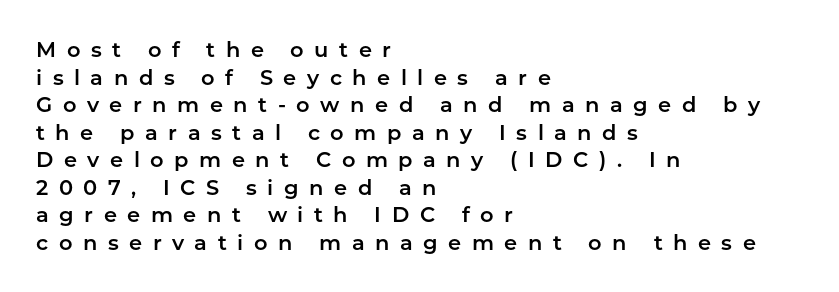
The image shows 21 px text type, upright; set left-aligned, normal line spacing (1.31x), unusually wide letter spacing (+0.5 em), not underlined.
